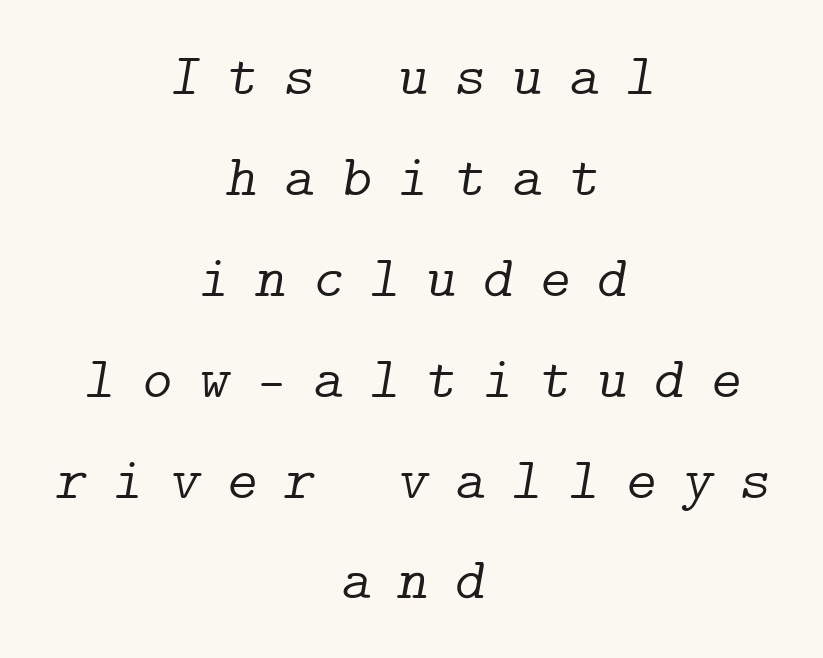
{"serif": "yes", "italic": "yes", "lean": "right", "slant_degrees": 9, "bold": "no", "weight": "light", "width": "normal", "stroke_contrast": "low", "x_height": "medium", "underline": "no", "align": "center", "line_spacing_ratio": 1.71, "letter_spacing": "wide", "letter_spacing_em": 0.44, "glyph_px": 59}
